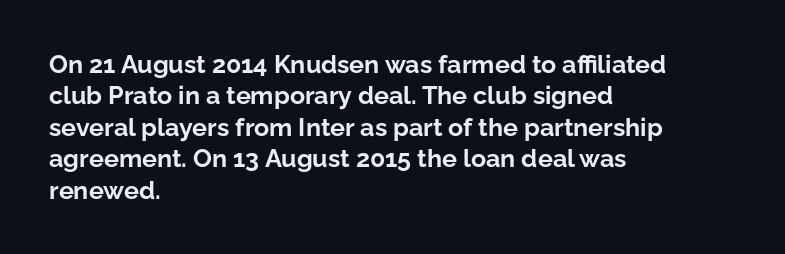
Q: Is the text bold? A: Yes.
Q: Is the text italic (slanted)? A: No, it is upright.
Q: Is the text underlined? A: No.
Q: How is the paragraph aligned? A: Left-aligned.
Q: Is the spacing between letters normal or unusually wide? A: Normal.
Q: Is the spacing between lines tight, normal or loose? A: Normal.
